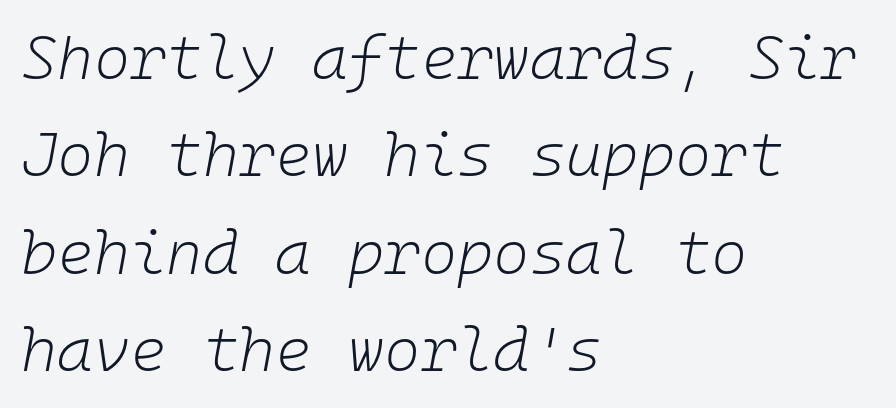
The vertical gap from one line to the next is medium. Do the characters align in a grid? Yes, the font is monospaced. These lines were composed using italics. All the whitespace from short lines collects on the right.
